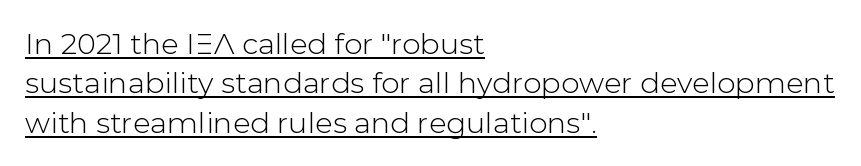
{"serif": "no", "italic": "no", "width": "normal", "stroke_contrast": "low", "x_height": "medium", "monospaced": "no", "underline": "yes", "align": "left", "line_spacing": "normal", "line_spacing_ratio": 1.36, "letter_spacing": "normal", "letter_spacing_em": 0.0, "glyph_px": 29}
